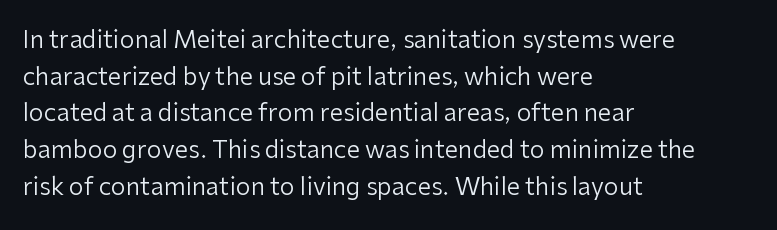
Q: Is the text bold? A: No.
Q: Is the text italic (slanted)? A: No, it is upright.
Q: Is the text underlined? A: No.
Q: How is the paragraph aligned? A: Left-aligned.
Q: Is the spacing between letters normal or unusually wide? A: Normal.
Q: Is the spacing between lines tight, normal or loose? A: Normal.
